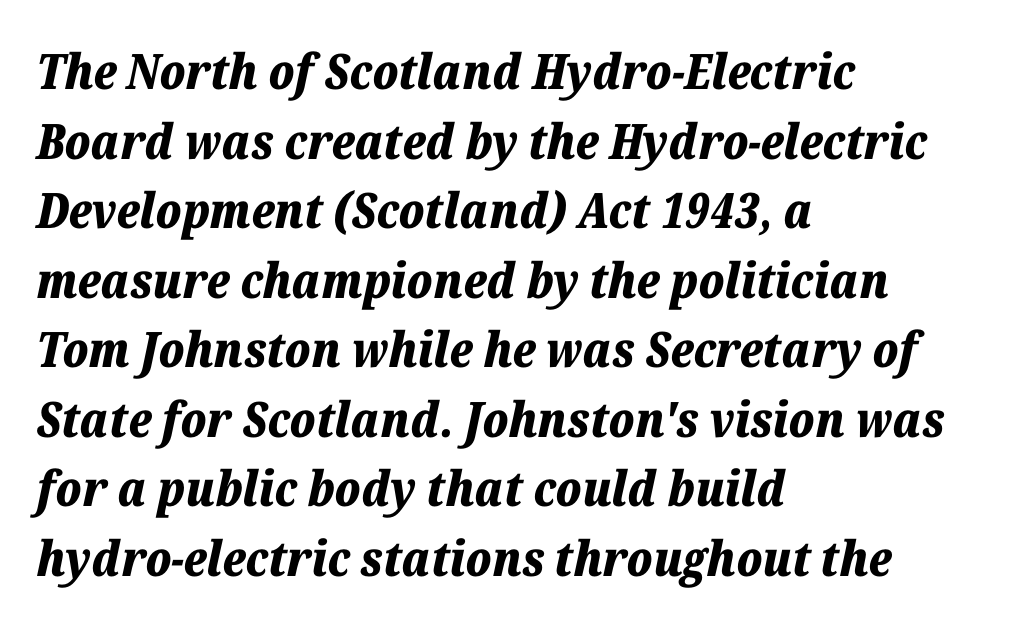
Q: Is the text bold? A: Yes.
Q: Is the text italic (slanted)? A: Yes, it leans right by about 12 degrees.
Q: Is the text underlined? A: No.
Q: How is the paragraph aligned? A: Left-aligned.
Q: Is the spacing between letters normal or unusually wide? A: Normal.
Q: Is the spacing between lines tight, normal or loose? A: Normal.
Q: Width (condensed, normal, or wide)? A: Normal.
Q: Stroke contrast? A: Low.
Q: x-height? A: Medium.
Q: Monospaced? A: No.
